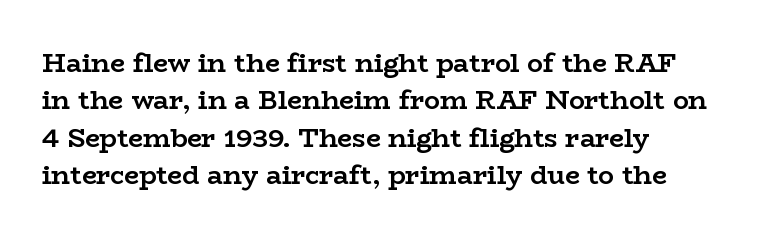
Q: Is the text bold? A: Yes.
Q: Is the text italic (slanted)? A: No, it is upright.
Q: Is the text underlined? A: No.
Q: How is the paragraph aligned? A: Left-aligned.
Q: Is the spacing between letters normal or unusually wide? A: Normal.
Q: Is the spacing between lines tight, normal or loose? A: Normal.
